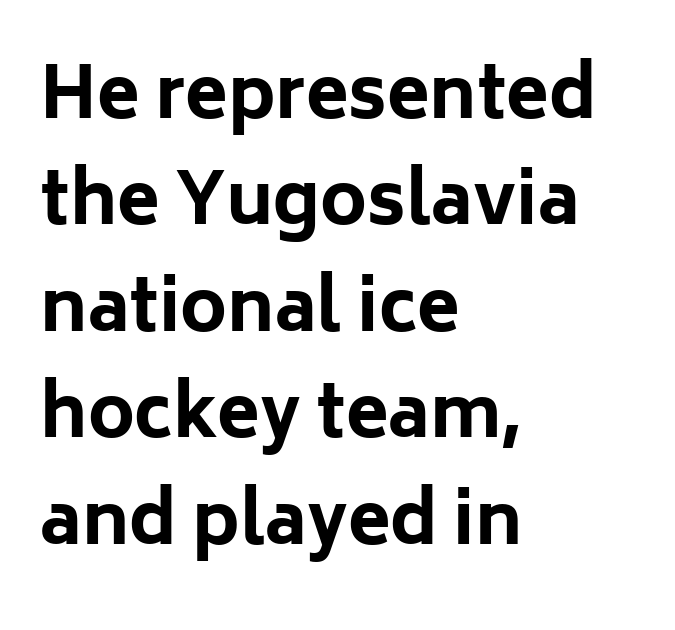
The image shows 70 px bold sans-serif type, upright; set left-aligned, normal line spacing (1.52x), normal letter spacing, not underlined; low stroke contrast and a medium x-height.
